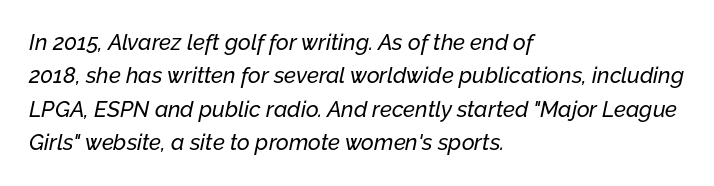
Q: Is the text italic (slanted)? A: Yes, it leans right by about 12 degrees.
Q: Is the text underlined? A: No.
Q: How is the paragraph aligned? A: Left-aligned.
Q: Is the spacing between letters normal or unusually wide? A: Normal.
Q: Is the spacing between lines tight, normal or loose? A: Normal.
